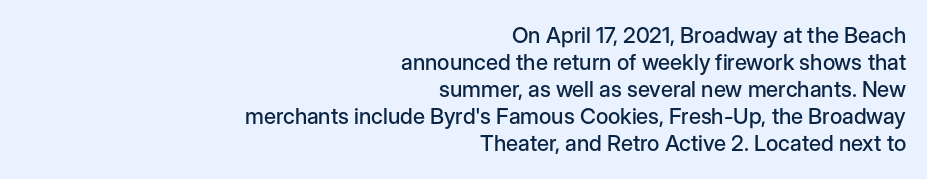
The image shows 22 px text type, upright; set right-aligned, line spacing 1.23x, normal letter spacing, not underlined.
